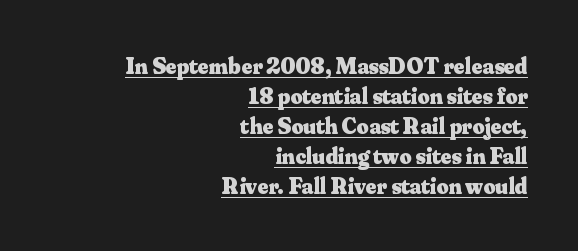
Q: Is the text bold? A: Yes.
Q: Is the text italic (slanted)? A: No, it is upright.
Q: Is the text underlined? A: Yes.
Q: How is the paragraph aligned? A: Right-aligned.
Q: Is the spacing between letters normal or unusually wide? A: Normal.
Q: Is the spacing between lines tight, normal or loose? A: Normal.
